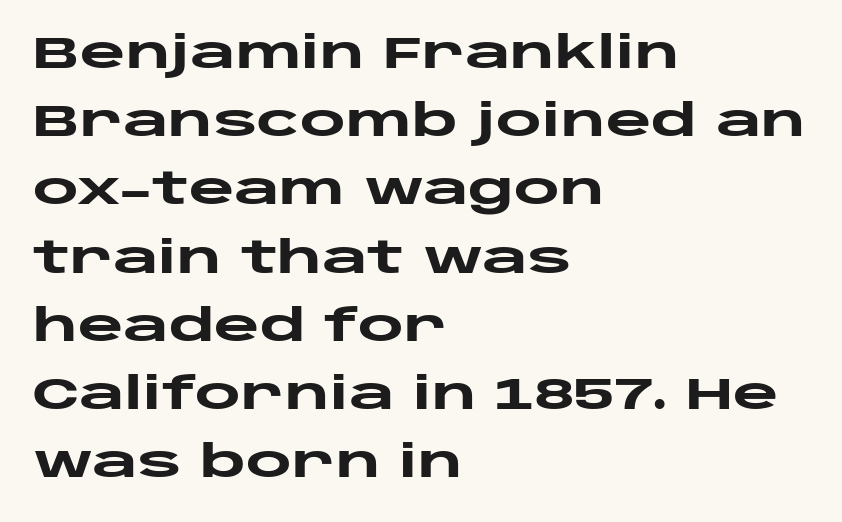
The image shows 44 px heavy, wide sans-serif type, upright; set left-aligned, normal line spacing (1.55x), normal letter spacing, not underlined; low stroke contrast and a large x-height.
